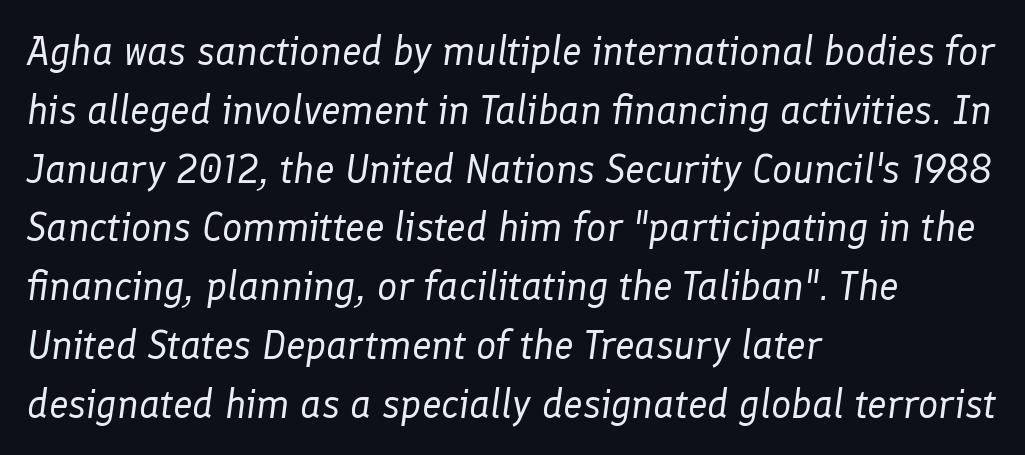
{"italic": "yes", "lean": "right", "slant_degrees": 8, "bold": "no", "weight": "regular", "width": "normal", "stroke_contrast": "low", "x_height": "medium", "monospaced": "no", "underline": "no", "align": "left", "line_spacing": "normal", "line_spacing_ratio": 1.47, "letter_spacing": "normal", "letter_spacing_em": 0.0, "glyph_px": 40}
